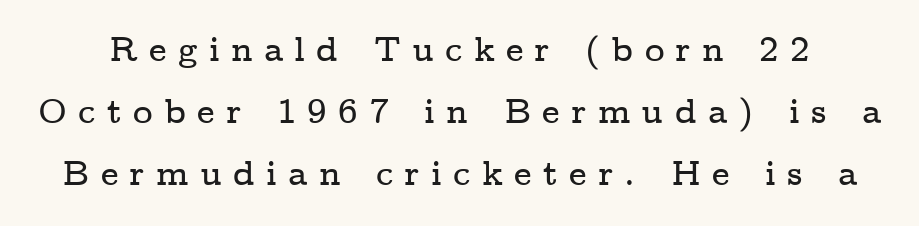
The image shows 34 px wide serif type, upright; set line spacing 1.83x, unusually wide letter spacing (+0.33 em), not underlined; low stroke contrast and a medium x-height.
